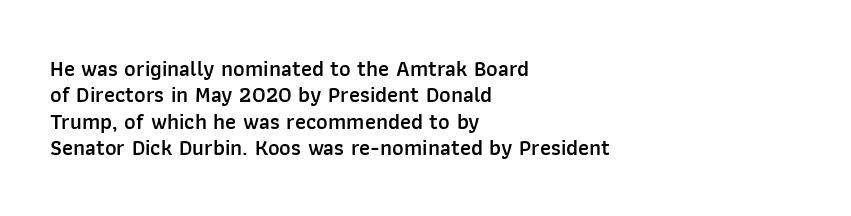
In terms of posture, this sample is upright. Does the copy run flush right? No — it runs flush left. Each word holds together tightly as a unit, with standard inter-letter gaps. Just letters on the line, the space beneath them empty. On the weight axis this lands at semibold, roughly 600.
